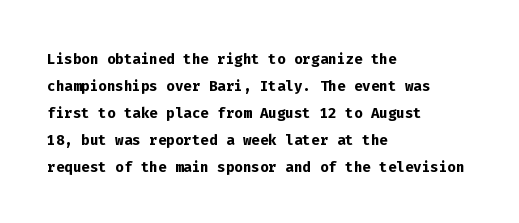
{"italic": "no", "bold": "yes", "underline": "no", "align": "left", "line_spacing": "normal", "line_spacing_ratio": 1.35, "letter_spacing": "normal", "letter_spacing_em": 0.0, "glyph_px": 20}
